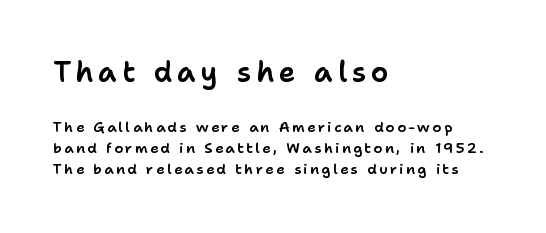
{"serif": "no", "italic": "no", "width": "normal", "stroke_contrast": "low", "x_height": "medium", "monospaced": "no", "underline": "no", "align": "left", "line_spacing": "normal", "line_spacing_ratio": 1.5, "larger_block": "first", "size_ratio": 2.0, "glyph_px": 28}
